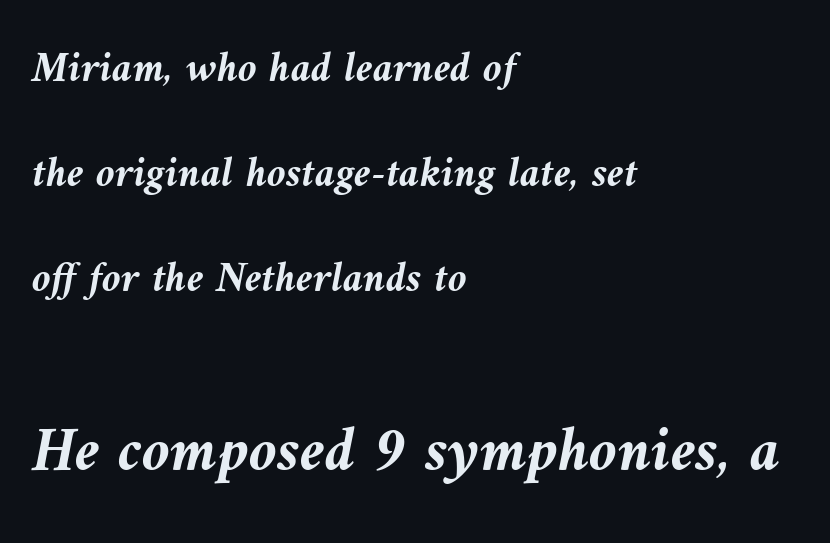
{"italic": "yes", "lean": "left", "slant_degrees": 9, "bold": "yes", "weight": "semibold", "width": "normal", "stroke_contrast": "medium", "x_height": "medium", "monospaced": "no", "underline": "no", "align": "left", "line_spacing": "loose", "line_spacing_ratio": 2.44, "letter_spacing": "normal", "letter_spacing_em": 0.0, "larger_block": "second", "size_ratio": 1.49, "glyph_px": 64}
